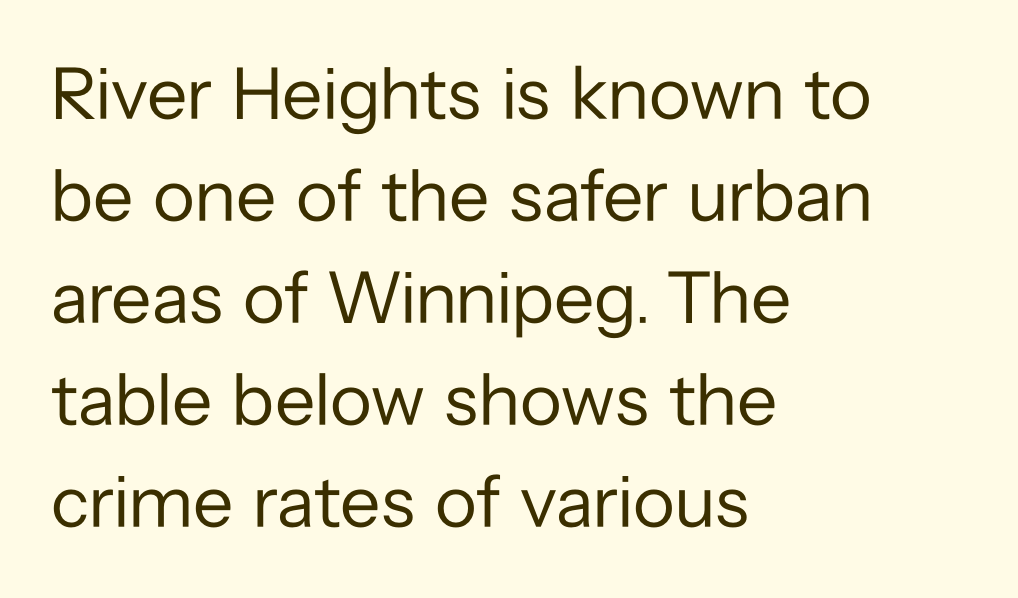
The image shows 74 px regular-weight sans-serif type, upright; set left-aligned, normal line spacing (1.38x), normal letter spacing, not underlined; low stroke contrast and a medium x-height.
